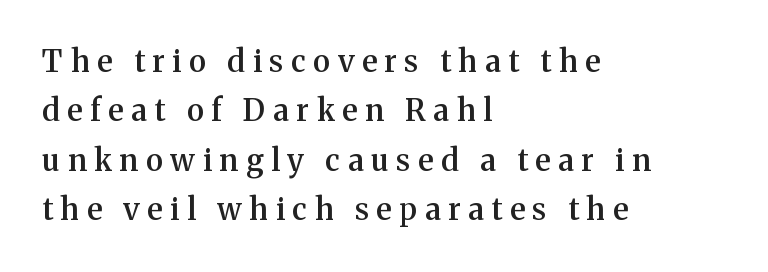
Does extra space separate the letters? Yes, quite a lot of it. Every character sits straight up, as roman type does. The rendering uses natural spacing where letterforms have individual widths. The rendering uses a moderate line-height, typical for paragraphs. Observe the serifs anchoring each vertical stroke in this sample. Left-aligned paragraph, ragged on the right.
